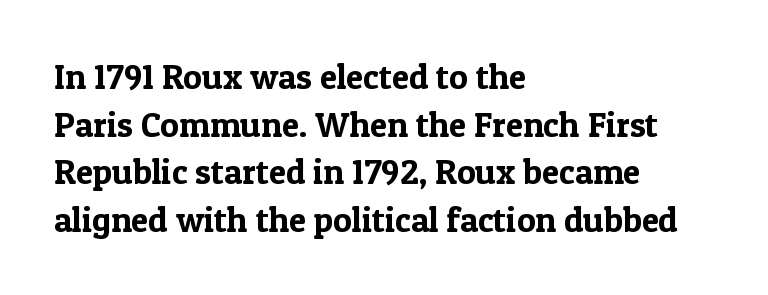
The image shows 35 px serif type, upright; set left-aligned, normal line spacing (1.36x), normal letter spacing, not underlined; a medium x-height.
